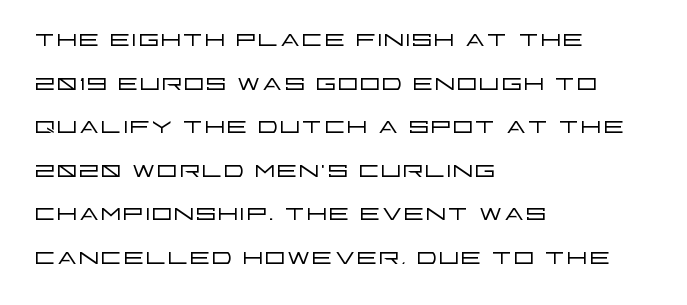
The image shows 33 px light, wide sans-serif type, upright; set left-aligned, normal line spacing (1.32x), normal letter spacing, not underlined; low stroke contrast and a large x-height.
